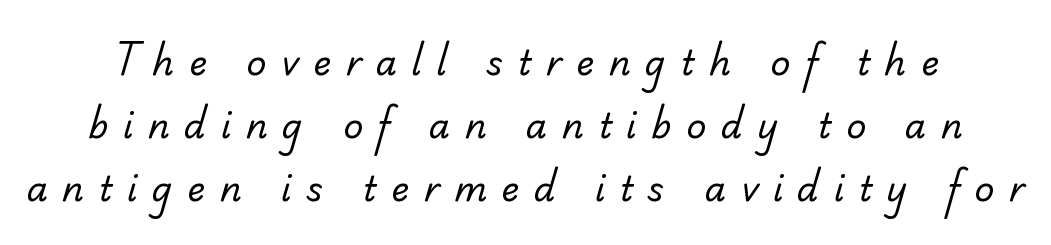
The image shows 34 px regular-weight serif type; set line spacing 1.86x, unusually wide letter spacing (+0.43 em), not underlined; low stroke contrast and a small x-height.
